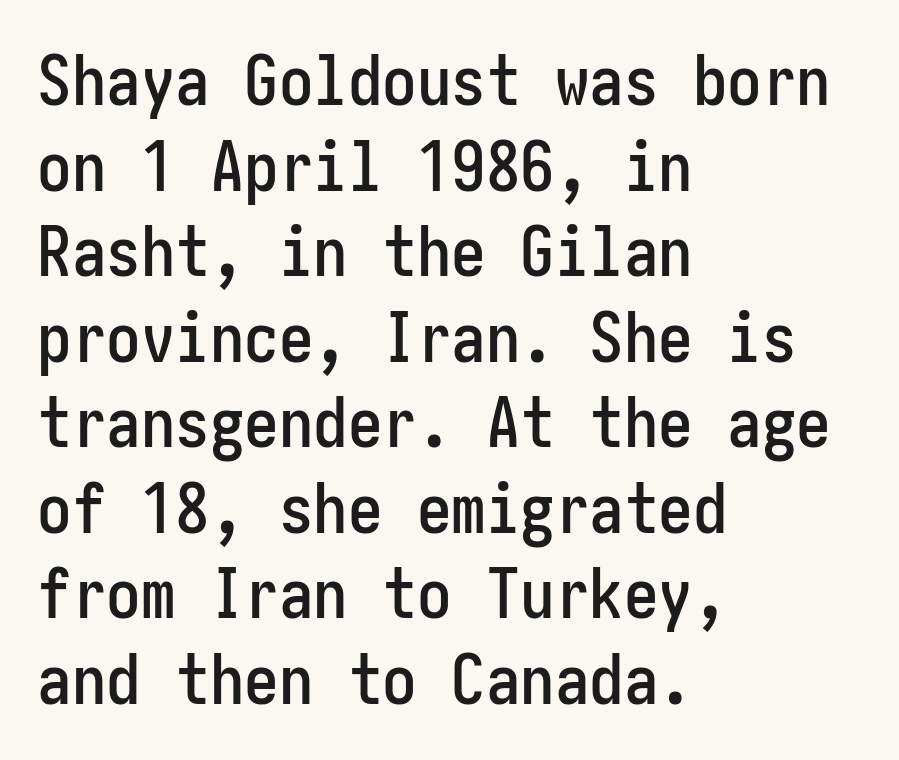
Q: Is the text italic (slanted)? A: No, it is upright.
Q: Is the typeface a serif or a sans-serif typeface? A: Sans-serif.
Q: Is the text underlined? A: No.
Q: How is the paragraph aligned? A: Left-aligned.
Q: Is the spacing between letters normal or unusually wide? A: Normal.
Q: Width (condensed, normal, or wide)? A: Condensed.
Q: Stroke contrast? A: Low.
Q: x-height? A: Medium.
